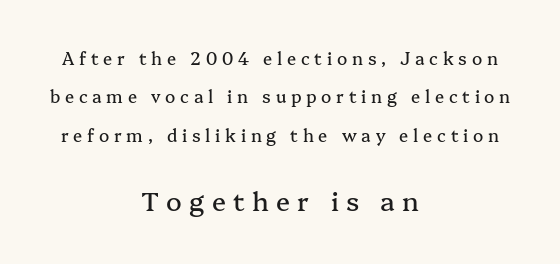
Q: Is the text italic (slanted)? A: No, it is upright.
Q: Is the text underlined? A: No.
Q: How is the paragraph aligned? A: Centered.
Q: Is the spacing between letters normal or unusually wide? A: Unusually wide.
Q: Is the spacing between lines tight, normal or loose? A: Loose.
Q: Which block of text is set in a larger size, the first (top) or the second (bottom)? A: The second (bottom) one.
